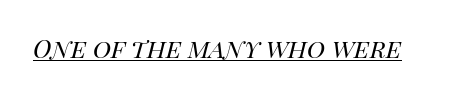
The image shows 31 px regular-weight type, italic (leaning right); set normal letter spacing, underlined; high stroke contrast and a large x-height.
